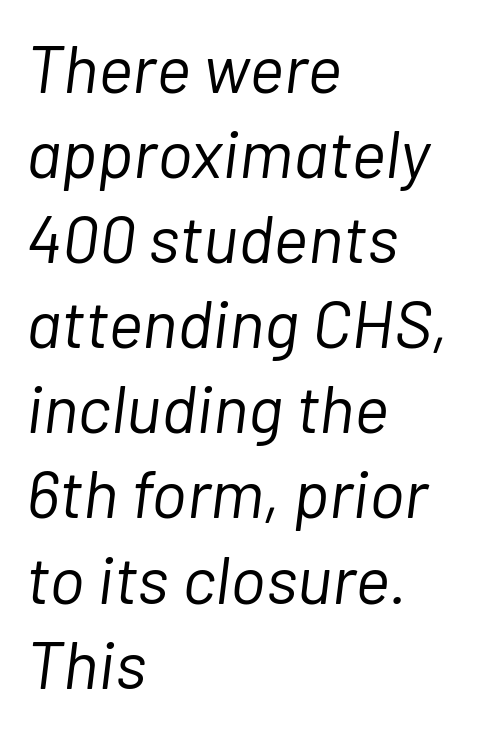
The image shows 67 px light type, italic (leaning right); set left-aligned, normal line spacing (1.27x), normal letter spacing, not underlined; low stroke contrast and a medium x-height.
